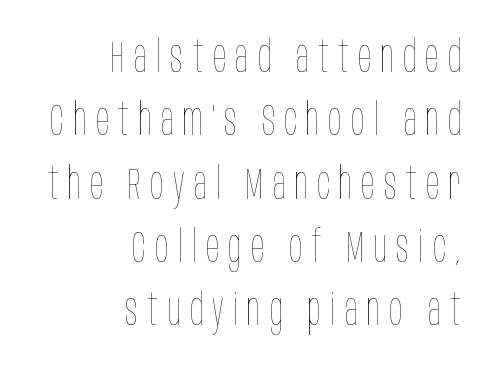
Each row of text sits above clean, open space. Do the letters lean? They stand straight. No chunkiness to these letters — they're not bold. Line endings align vertically; line beginnings do not. Here the designer chose a conventional face with non-uniform glyph widths.
